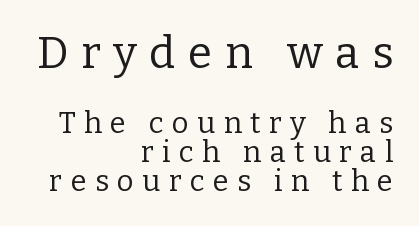
The image shows 44 px regular-weight serif type, upright; set right-aligned, tight line spacing (1.0x), unusually wide letter spacing (+0.29 em), not underlined; the first (top) block is 1.52x larger; low stroke contrast and a medium x-height.
